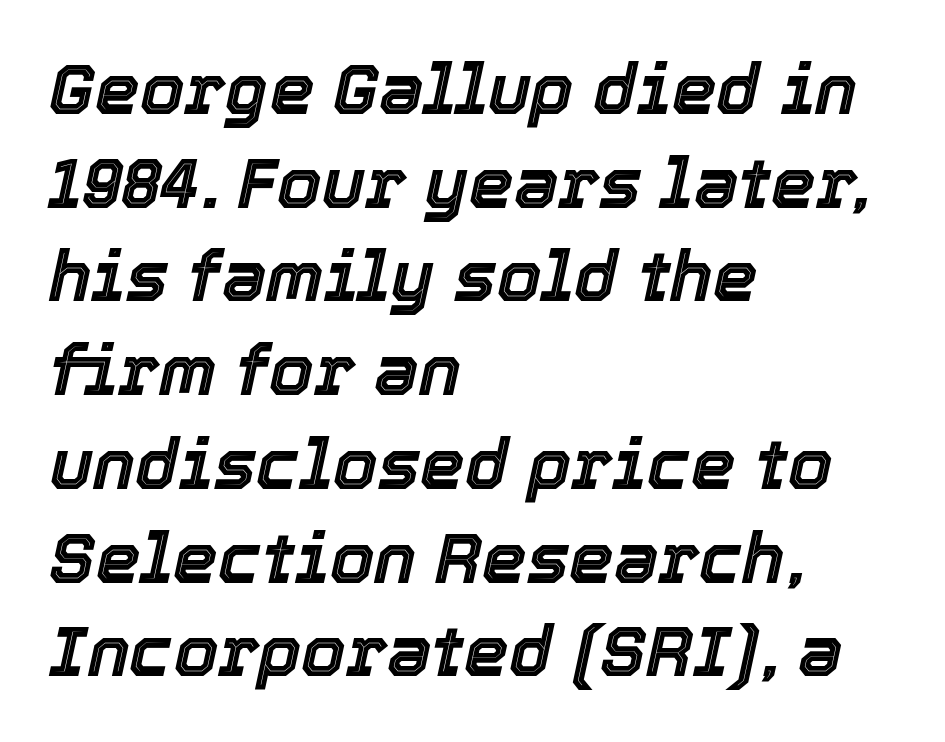
Tracking here is standard; glyphs follow each other at the usual distance. Underlining? Definitely not there. A normal amount of white space separates one row of letters from the next. Each line starts at the same left margin while the right side varies. These lines are rendered in a variable-pitch font. There's an unmistakable incline to the writing here.
